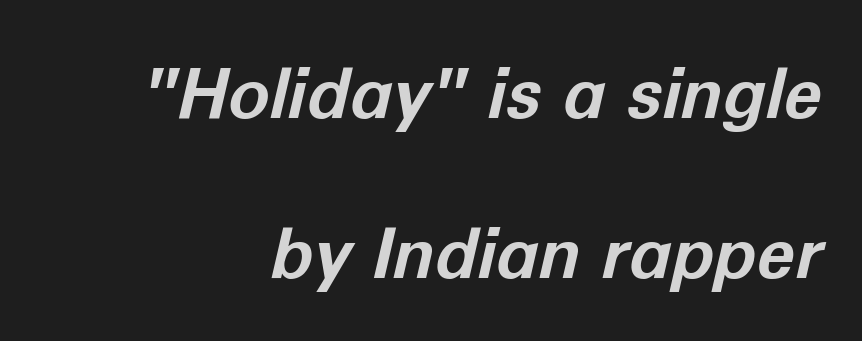
The gaps between neighbouring characters are ordinary and unremarkable. Leftover space on each line is placed entirely before the opening word. Descender tails drop into unmarked territory. I'd describe the lettering as bold — thick and assertive.
